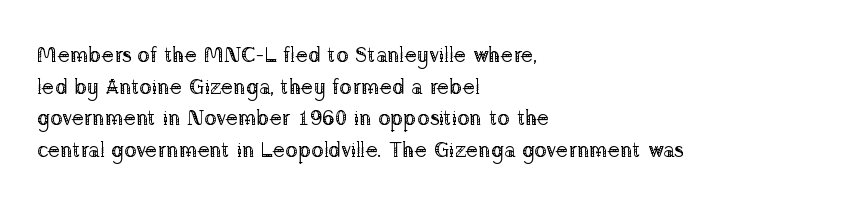
Style check: upright. Leftover space on each line is placed entirely after the last word. The rows are spaced the way most documents space them. The font is comparable to plain body text, perhaps lighter. Honestly, there is no underline to notice here at all. Nobody touched the tracking dial on this one.
